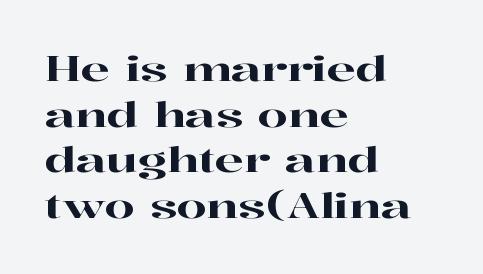
Q: Is the text italic (slanted)? A: No, it is upright.
Q: Is the typeface a serif or a sans-serif typeface? A: Serif.
Q: Is the text underlined? A: No.
Q: How is the paragraph aligned? A: Left-aligned.
Q: Is the spacing between letters normal or unusually wide? A: Normal.
Q: Is the spacing between lines tight, normal or loose? A: Normal.
Q: Width (condensed, normal, or wide)? A: Wide.
Q: Stroke contrast? A: High.
Q: x-height? A: Medium.
Q: Monospaced? A: No.
